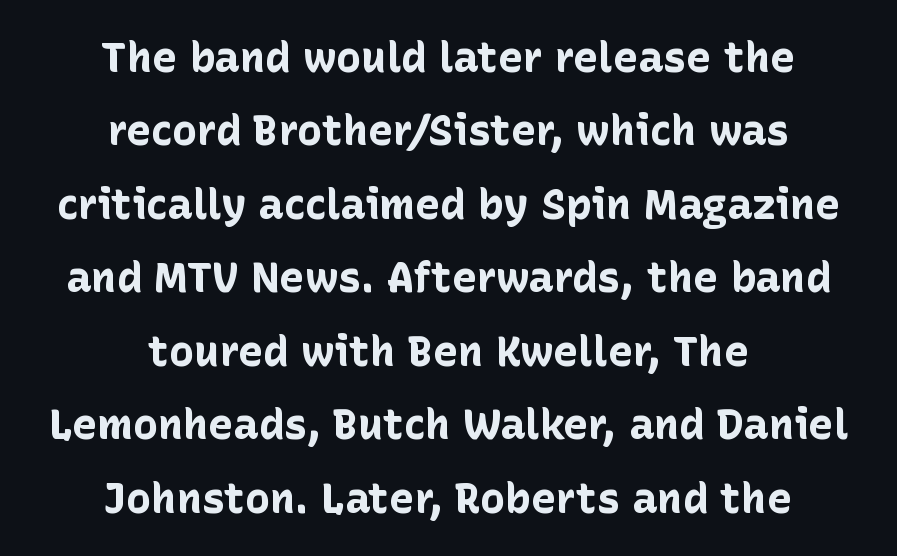
The typesetting leans heavy: a genuine bold. The letterforms sit shoulder to shoulder at normal distance. Clear beneath every line of the passage. Classification — sans serif. This is roman type, the default non-slanted kind.
